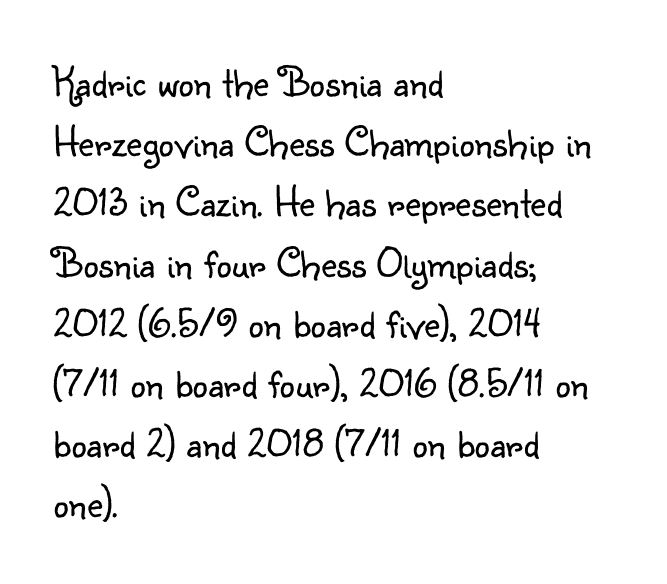
Nobody drew a line under any word here. Each new line begins a customary step beneath the previous one. Each letter keeps its own natural width here, so spacing adapts to shape. These glyphs show unthickened strokes, regular width or finer. Each letter's strokes conclude bluntly, with no projecting serifs. Nothing unusual about the tracking: characters are spaced as the font intends.
